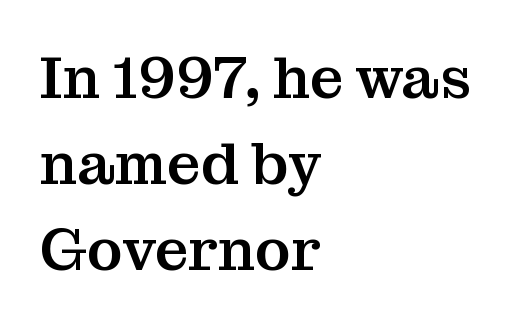
Line spacing here is normal. A typesetter would call this proportional, since set widths differ per character. A typesetter would call this zero additional tracking. Ascenders rise straight up at ninety degrees.
